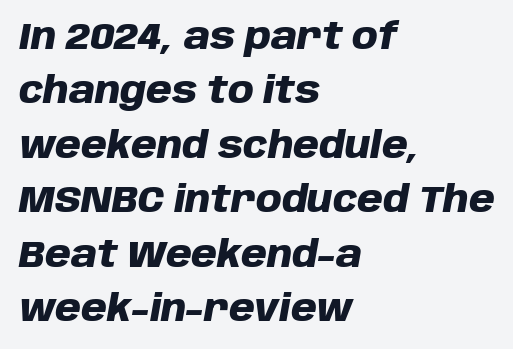
The rows are spaced the way most documents space them. The compositor pushed each line to the left boundary. Note the varied advance widths — an 'i' is clearly narrower than an 'm'. The space beneath each line is pristine and unruled. A dark, heavy texture on the line: the type is bold. Nobody touched the tracking dial on this one.
